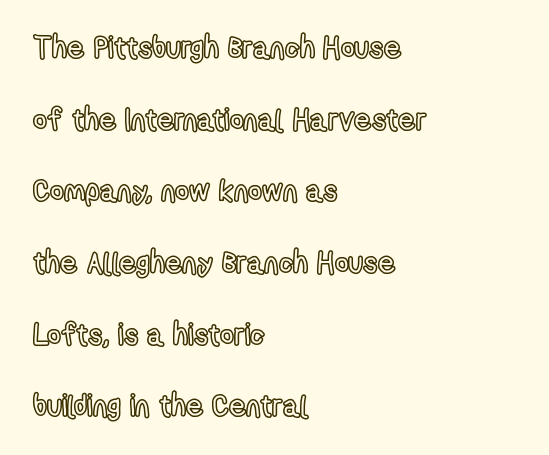
The image shows 30 px condensed type, upright; set left-aligned, loose line spacing (2.39x), normal letter spacing, not underlined; a medium x-height.
